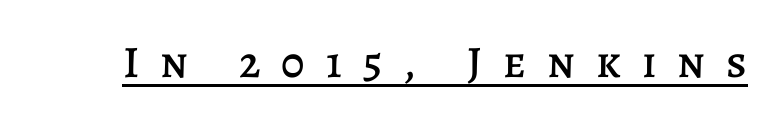
The image shows 45 px text type, upright; set unusually wide letter spacing (+0.47 em), underlined; low stroke contrast and a large x-height.
